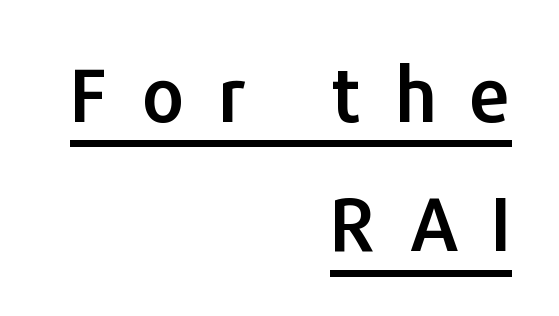
Q: Is the text italic (slanted)? A: No, it is upright.
Q: Is the typeface a serif or a sans-serif typeface? A: Sans-serif.
Q: Is the text underlined? A: Yes.
Q: How is the paragraph aligned? A: Right-aligned.
Q: Is the spacing between letters normal or unusually wide? A: Unusually wide.
Q: Width (condensed, normal, or wide)? A: Normal.
Q: Stroke contrast? A: Low.
Q: x-height? A: Medium.
Q: Monospaced? A: No.
